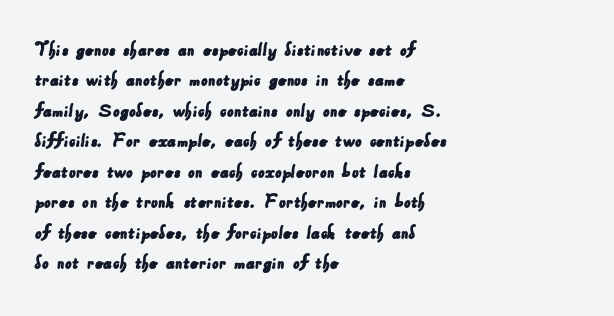
{"underline": "no", "align": "left", "line_spacing": "normal", "line_spacing_ratio": 1.45, "letter_spacing": "normal", "letter_spacing_em": 0.0, "glyph_px": 21}
